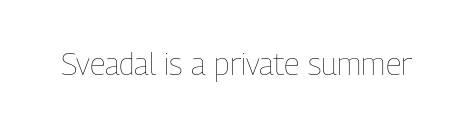
{"italic": "no", "bold": "no", "weight": "thin", "width": "condensed", "stroke_contrast": "low", "x_height": "medium", "monospaced": "no", "underline": "no", "letter_spacing": "normal", "letter_spacing_em": 0.0, "glyph_px": 31}
